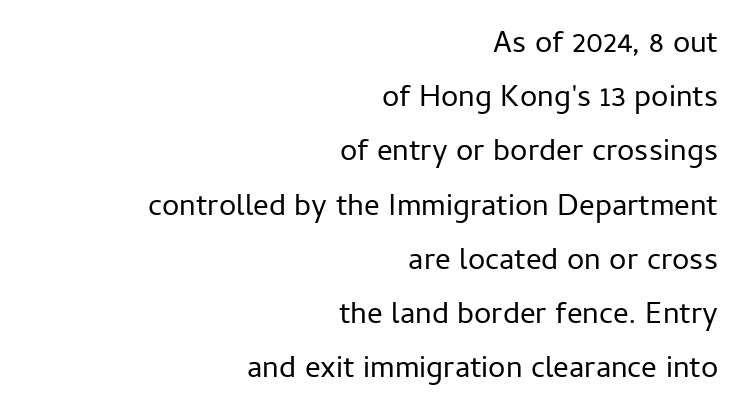
The image shows 31 px regular-weight sans-serif type, upright; set right-aligned, line spacing 1.75x, normal letter spacing, not underlined; low stroke contrast and a medium x-height.
